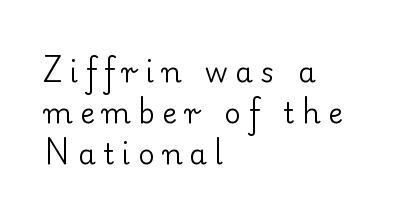
{"serif": "yes", "italic": "no", "bold": "no", "weight": "regular", "width": "normal", "stroke_contrast": "low", "x_height": "small", "monospaced": "no", "underline": "no", "align": "left", "line_spacing": "normal", "line_spacing_ratio": 1.47, "letter_spacing": "wide", "letter_spacing_em": 0.28, "glyph_px": 28}
